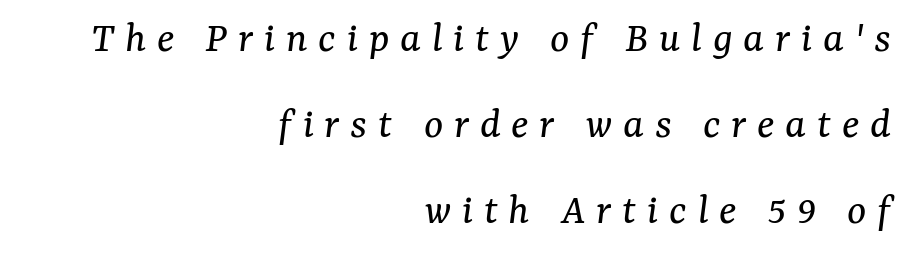
A great deal of white space separates one row of letters from the next. Horizontally, the lines are justified to the trailing edge only. Each word looks stretched out because of the extra space between its letters. The typesetting does not lean heavy: it is not bold. Descender tails drop into unmarked territory. Style check: oblique.
